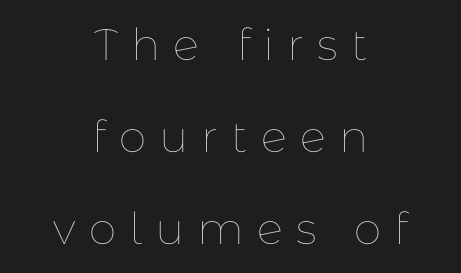
{"italic": "no", "bold": "no", "weight": "thin", "width": "normal", "stroke_contrast": "low", "x_height": "medium", "monospaced": "no", "underline": "no", "align": "center", "line_spacing": "loose", "line_spacing_ratio": 2.09, "letter_spacing": "wide", "letter_spacing_em": 0.3, "glyph_px": 44}
